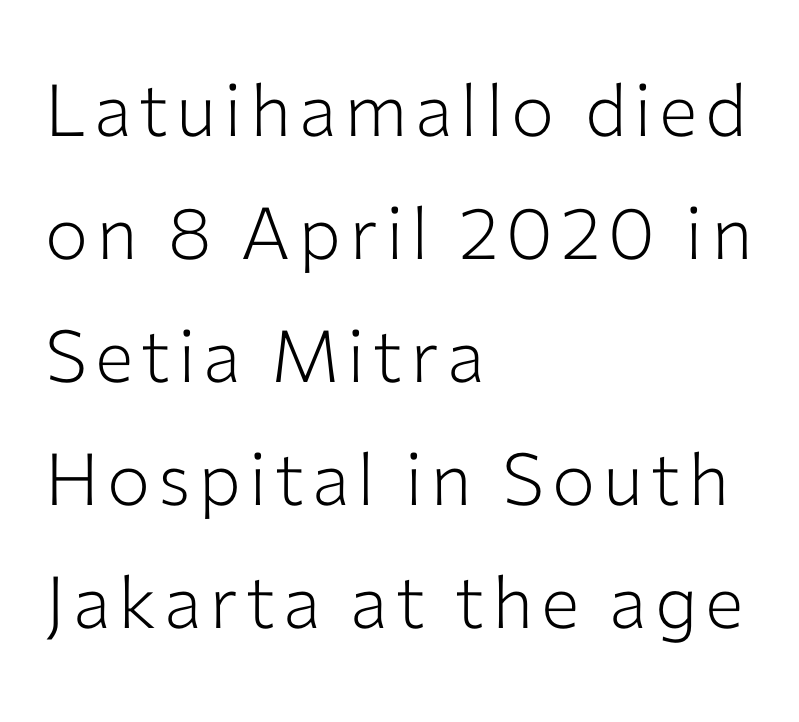
{"serif": "no", "italic": "no", "bold": "no", "weight": "light", "width": "normal", "stroke_contrast": "low", "x_height": "medium", "monospaced": "no", "underline": "no", "align": "left", "line_spacing_ratio": 1.71, "glyph_px": 72}
